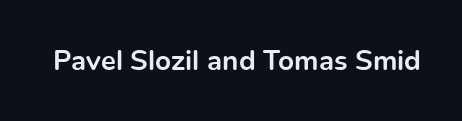
Check under the words: just untouched page. The passage shown is typeset with a sans-serif family. If you drew a line through each stem, it would be perfectly vertical. Stroke thickness is high; the sample reads as a true bold. The letters advance in unequal steps, a hallmark of proportional type. Observe the ordinary spacing: letters are neighbours, not strangers.
